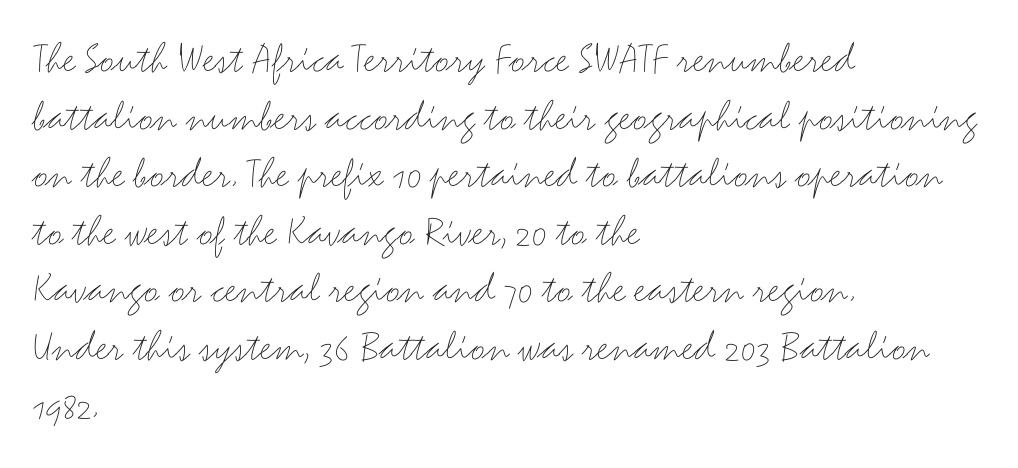
Q: Is the text bold? A: No.
Q: Is the text italic (slanted)? A: Yes.
Q: Is the typeface a serif or a sans-serif typeface? A: Sans-serif.
Q: Is the text underlined? A: No.
Q: How is the paragraph aligned? A: Left-aligned.
Q: Is the spacing between letters normal or unusually wide? A: Normal.
Q: Is the spacing between lines tight, normal or loose? A: Normal.
Q: Width (condensed, normal, or wide)? A: Wide.
Q: Stroke contrast? A: Medium.
Q: x-height? A: Small.
Q: Monospaced? A: No.
